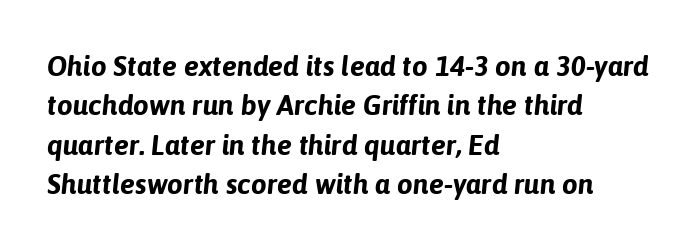
The image shows 28 px bold type, italic (leaning right); set left-aligned, normal line spacing (1.41x), normal letter spacing, not underlined; low stroke contrast and a medium x-height.
